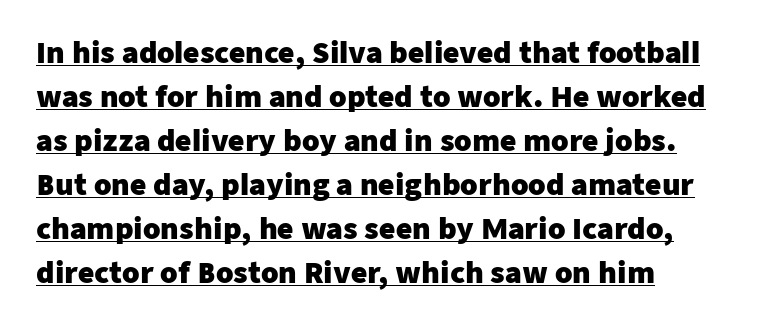
The image shows 28 px heavy sans-serif type, upright; set left-aligned, normal line spacing (1.57x), normal letter spacing, underlined; low stroke contrast and a medium x-height.
